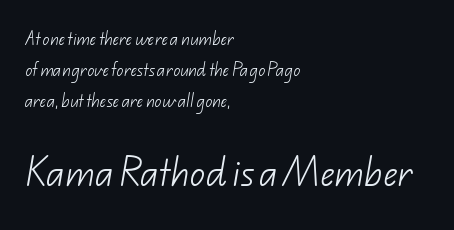
Q: Is the text bold? A: No.
Q: Is the typeface a serif or a sans-serif typeface? A: Sans-serif.
Q: Is the text underlined? A: No.
Q: How is the paragraph aligned? A: Left-aligned.
Q: Is the spacing between letters normal or unusually wide? A: Normal.
Q: Is the spacing between lines tight, normal or loose? A: Loose.
Q: Which block of text is set in a larger size, the first (top) or the second (bottom)? A: The second (bottom) one.
Q: Width (condensed, normal, or wide)? A: Normal.
Q: Stroke contrast? A: Low.
Q: x-height? A: Small.
Q: Monospaced? A: No.
